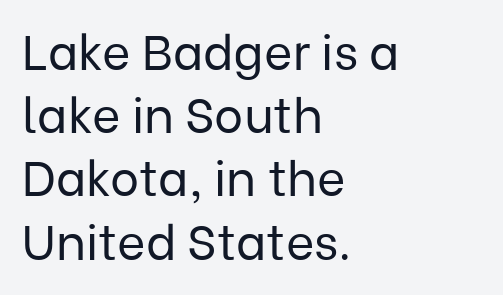
Q: Is the text bold? A: No.
Q: Is the text italic (slanted)? A: No, it is upright.
Q: Is the typeface a serif or a sans-serif typeface? A: Sans-serif.
Q: Is the text underlined? A: No.
Q: How is the paragraph aligned? A: Left-aligned.
Q: Is the spacing between letters normal or unusually wide? A: Normal.
Q: Is the spacing between lines tight, normal or loose? A: Normal.
Q: Width (condensed, normal, or wide)? A: Normal.
Q: Stroke contrast? A: Low.
Q: x-height? A: Medium.
Q: Monospaced? A: No.
